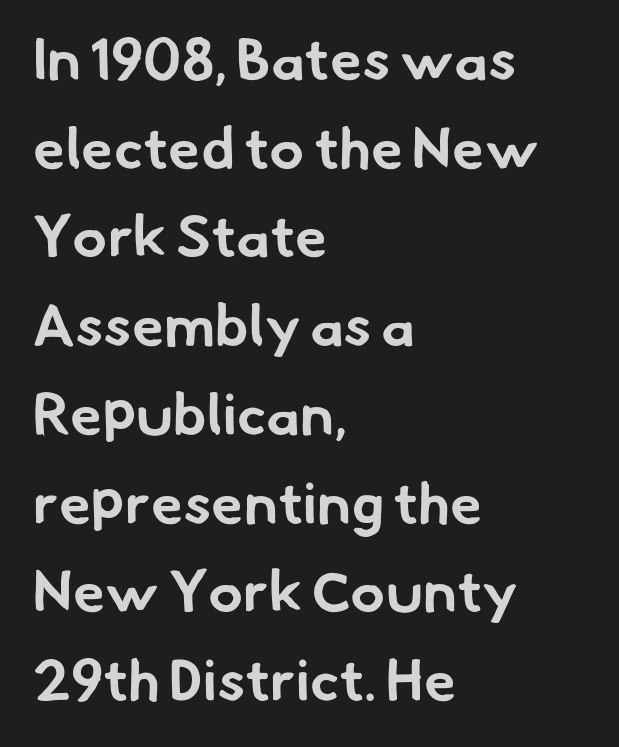
The letters advance in unequal steps, a hallmark of proportional type. Nothing sits at the stroke ends, so this counts as sans-serif. Glyph-to-glyph distance matches everyday printed text. The font is running at its bold setting. The passage shown stacks its lines at a standard gap. The area under the type is left untouched.
